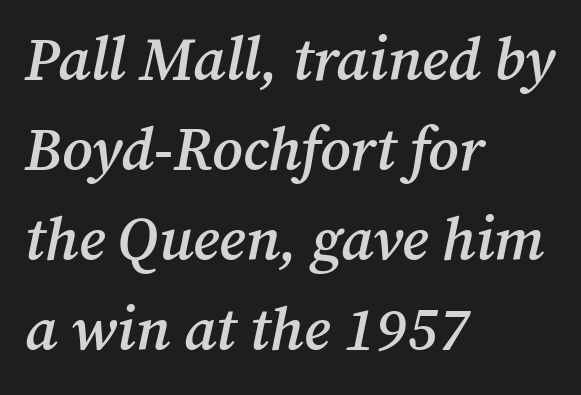
A somewhat darkened texture: the type is semibold rather than bold. The type is set solid horizontally, with unmodified tracking. The passage shown is typed in a proportional face where columns would drift. Type without underlining. Layout note: lines flush left.
